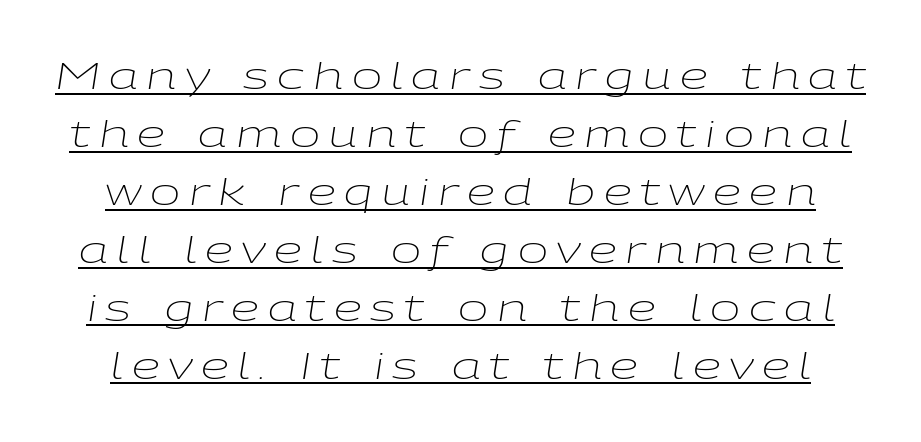
Students, observe: this is what conventionally led text looks like. Observe the lean: these are italic letterforms. Think of a printed novel: that variable character pitch is what you see here. Underline: present. Ink coverage per letter is moderate at most. The type is letterspaced generously, with wide tracking.
